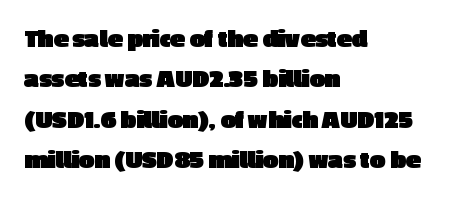
The image shows 27 px bold type, upright; set left-aligned, normal line spacing (1.5x), normal letter spacing, not underlined.
